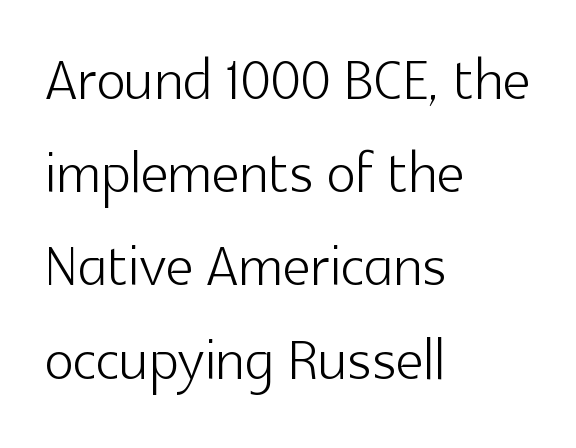
{"serif": "no", "italic": "no", "bold": "no", "weight": "light", "width": "normal", "x_height": "medium", "monospaced": "no", "underline": "no", "align": "left", "line_spacing_ratio": 1.21, "letter_spacing": "normal", "letter_spacing_em": 0.0, "glyph_px": 77}
